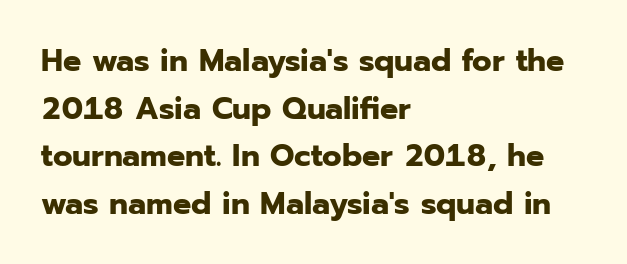
{"serif": "no", "italic": "no", "bold": "yes", "weight": "bold", "width": "normal", "stroke_contrast": "low", "x_height": "medium", "monospaced": "no", "underline": "no", "align": "left", "line_spacing": "normal", "line_spacing_ratio": 1.49, "letter_spacing": "normal", "letter_spacing_em": 0.0, "glyph_px": 32}
